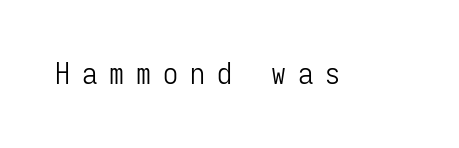
Q: Is the text bold? A: No.
Q: Is the text italic (slanted)? A: No, it is upright.
Q: Is the typeface a serif or a sans-serif typeface? A: Sans-serif.
Q: Is the text underlined? A: No.
Q: Is the spacing between letters normal or unusually wide? A: Unusually wide.
Q: Width (condensed, normal, or wide)? A: Condensed.
Q: Stroke contrast? A: Low.
Q: x-height? A: Medium.
Q: Monospaced? A: Yes.
